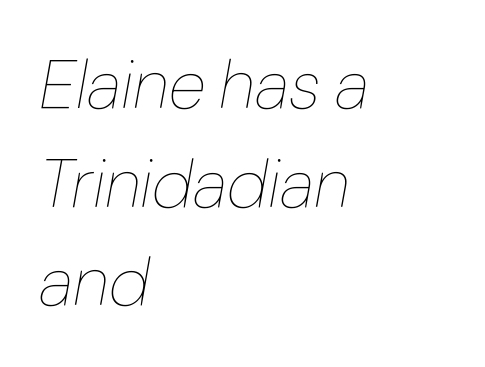
The image shows 69 px thin type, italic (leaning right); set left-aligned, normal line spacing (1.43x), normal letter spacing, not underlined; low stroke contrast and a medium x-height.
